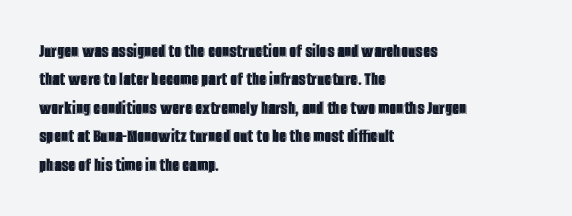
Reading down the block, your eye returns to a fixed left position each line. What stands out about the letter spacing? Nothing — it is the standard amount. The specimen reads as upright at a glance. The designer left line spacing at the default.
